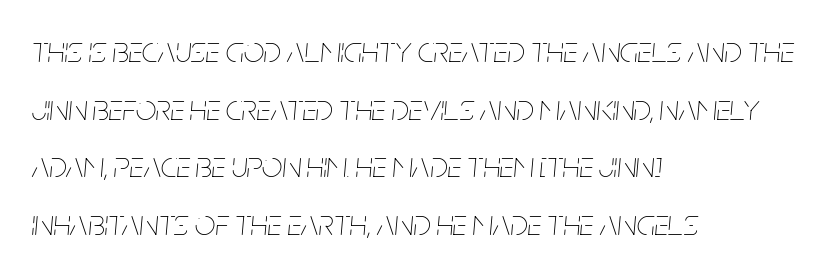
Q: Is the text bold? A: No.
Q: Is the text italic (slanted)? A: Yes, it leans right by about 5 degrees.
Q: Is the text underlined? A: No.
Q: How is the paragraph aligned? A: Left-aligned.
Q: Is the spacing between letters normal or unusually wide? A: Normal.
Q: Is the spacing between lines tight, normal or loose? A: Normal.
Q: Width (condensed, normal, or wide)? A: Condensed.
Q: Stroke contrast? A: Low.
Q: x-height? A: Large.
Q: Monospaced? A: No.
